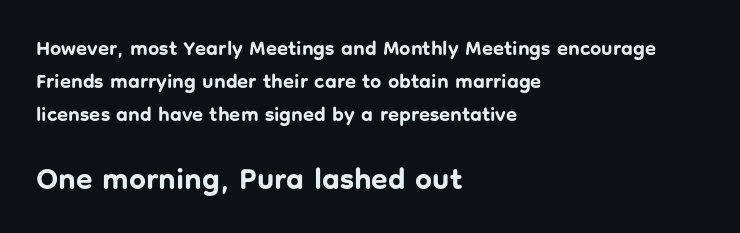
Q: Is the text bold? A: Yes.
Q: Is the text italic (slanted)? A: No, it is upright.
Q: Is the typeface a serif or a sans-serif typeface? A: Sans-serif.
Q: Is the text underlined? A: No.
Q: How is the paragraph aligned? A: Left-aligned.
Q: Is the spacing between letters normal or unusually wide? A: Normal.
Q: Is the spacing between lines tight, normal or loose? A: Normal.
Q: Which block of text is set in a larger size, the first (top) or the second (bottom)? A: The second (bottom) one.
Q: Width (condensed, normal, or wide)? A: Normal.
Q: Stroke contrast? A: Low.
Q: x-height? A: Medium.
Q: Monospaced? A: No.
